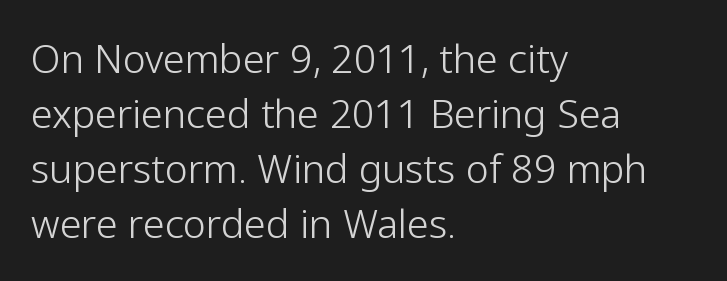
The image shows 39 px light sans-serif type, upright; set left-aligned, normal line spacing (1.41x), normal letter spacing, not underlined; low stroke contrast and a medium x-height.
